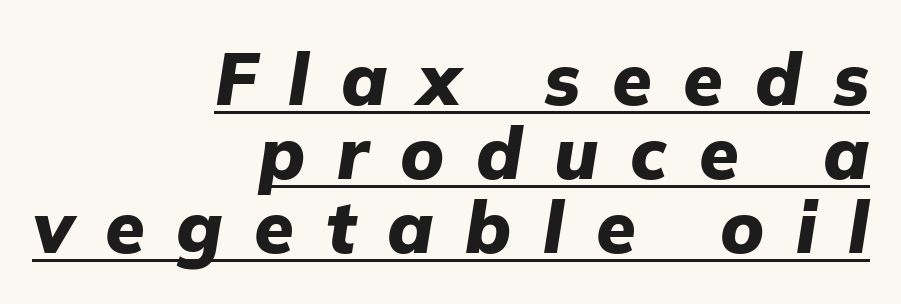
{"italic": "yes", "lean": "right", "slant_degrees": 9, "bold": "yes", "weight": "heavy", "width": "normal", "stroke_contrast": "low", "x_height": "medium", "monospaced": "no", "underline": "yes", "align": "right", "line_spacing": "tight", "line_spacing_ratio": 1.03, "letter_spacing": "wide", "letter_spacing_em": 0.44, "glyph_px": 72}
